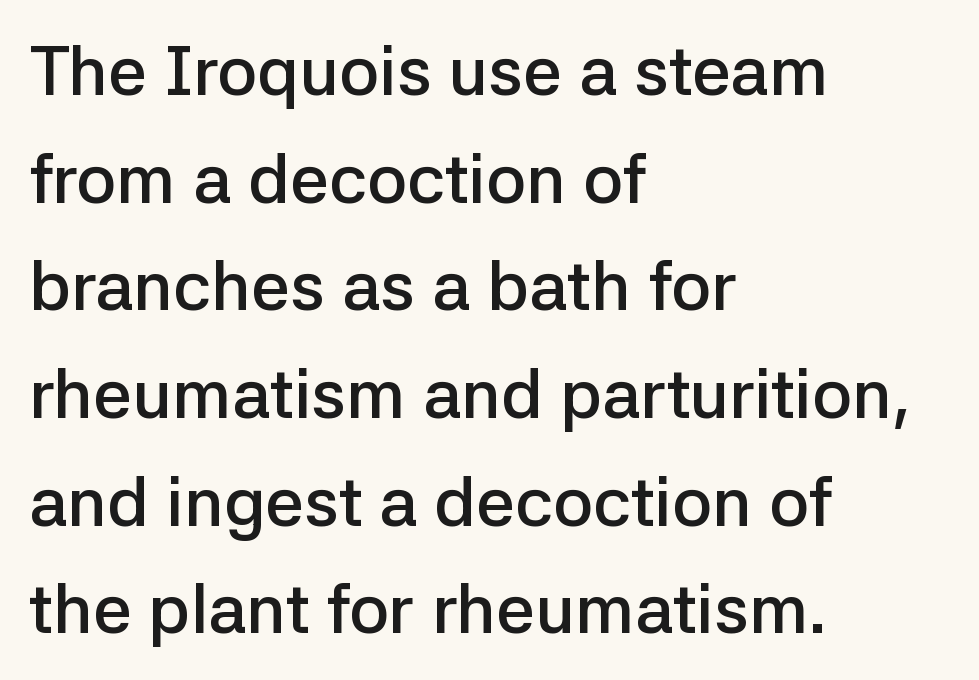
Here the designer chose a conventional face with non-uniform glyph widths. The designer went with a sans here, leaving each stem footless. The typesetting leans somewhat heavy: a semibold. The typesetter chose a ragged-right arrangement here.
